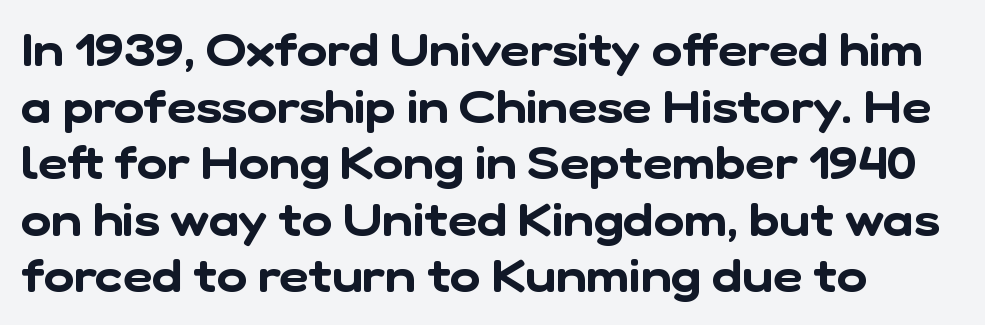
The image shows 46 px sans-serif type; set left-aligned, line spacing 1.23x, normal letter spacing, not underlined; low stroke contrast and a medium x-height.
